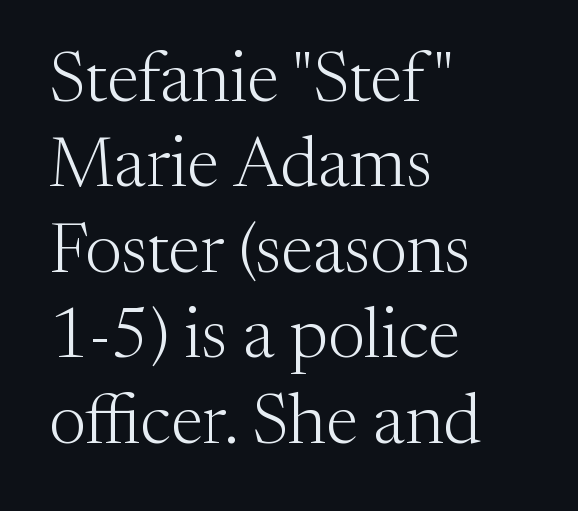
The image shows 70 px light serif type, upright; set left-aligned, line spacing 1.22x, normal letter spacing, not underlined; medium stroke contrast and a medium x-height.
